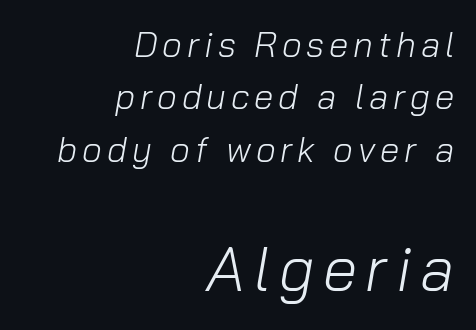
{"italic": "yes", "lean": "right", "slant_degrees": 10, "bold": "no", "weight": "light", "width": "normal", "stroke_contrast": "low", "x_height": "medium", "monospaced": "no", "underline": "no", "align": "right", "line_spacing": "normal", "line_spacing_ratio": 1.5, "larger_block": "second", "size_ratio": 1.77, "glyph_px": 62}
